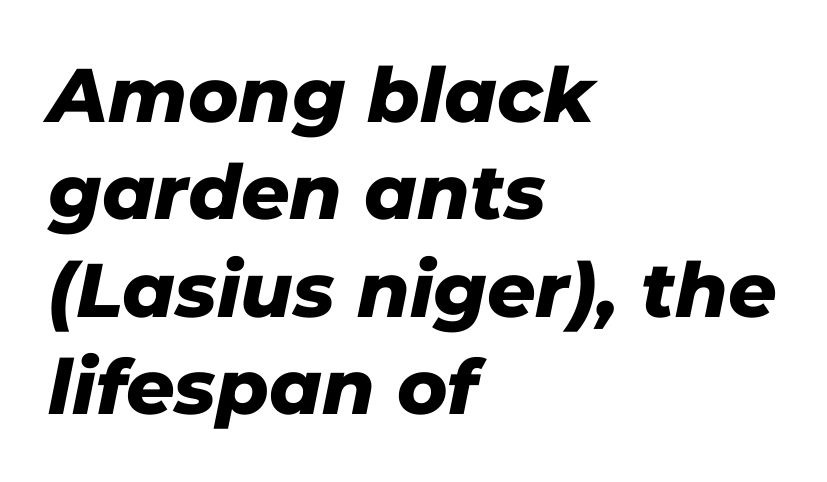
{"italic": "yes", "lean": "right", "slant_degrees": 11, "bold": "yes", "weight": "heavy", "width": "normal", "stroke_contrast": "low", "x_height": "medium", "monospaced": "no", "underline": "no", "align": "left", "line_spacing": "normal", "line_spacing_ratio": 1.28, "letter_spacing": "normal", "letter_spacing_em": 0.0, "glyph_px": 76}
